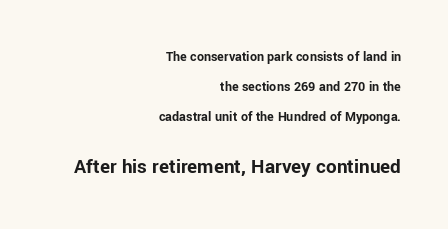
The image shows 21 px bold type, upright; set right-aligned, loose line spacing (2.13x), normal letter spacing, not underlined; the second (bottom) block is 1.5x larger.
